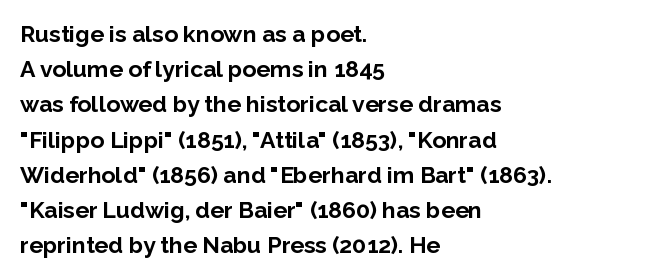
Q: Is the text bold? A: Yes.
Q: Is the text italic (slanted)? A: No, it is upright.
Q: Is the text underlined? A: No.
Q: How is the paragraph aligned? A: Left-aligned.
Q: Is the spacing between letters normal or unusually wide? A: Normal.
Q: Is the spacing between lines tight, normal or loose? A: Normal.
